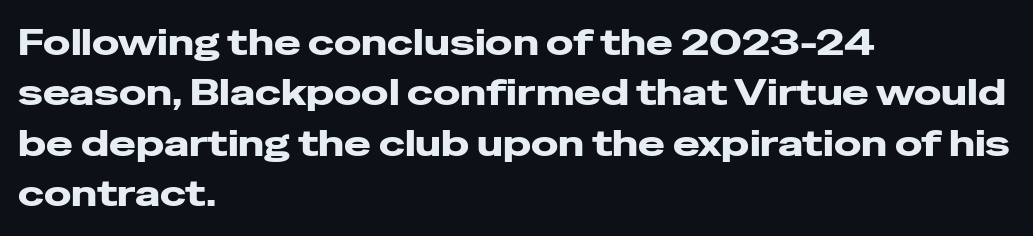
Q: Is the text italic (slanted)? A: No, it is upright.
Q: Is the typeface a serif or a sans-serif typeface? A: Sans-serif.
Q: Is the text underlined? A: No.
Q: How is the paragraph aligned? A: Left-aligned.
Q: Is the spacing between letters normal or unusually wide? A: Normal.
Q: Is the spacing between lines tight, normal or loose? A: Normal.
Q: Width (condensed, normal, or wide)? A: Wide.
Q: Stroke contrast? A: Low.
Q: x-height? A: Medium.
Q: Monospaced? A: No.
